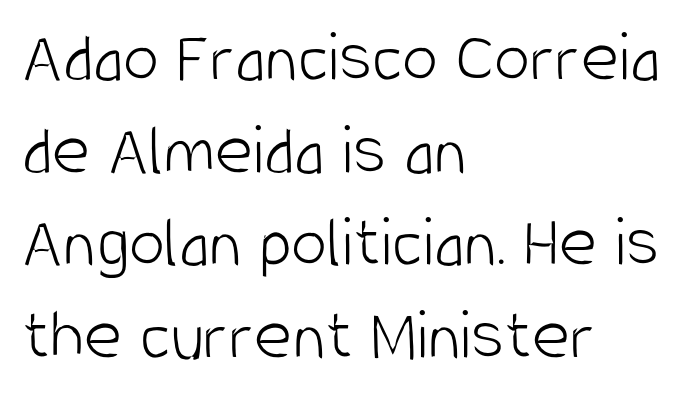
{"serif": "no", "italic": "no", "bold": "no", "weight": "light", "width": "condensed", "stroke_contrast": "low", "x_height": "large", "monospaced": "no", "underline": "no", "align": "left", "line_spacing": "normal", "line_spacing_ratio": 1.27, "letter_spacing": "normal", "letter_spacing_em": 0.0, "glyph_px": 73}
